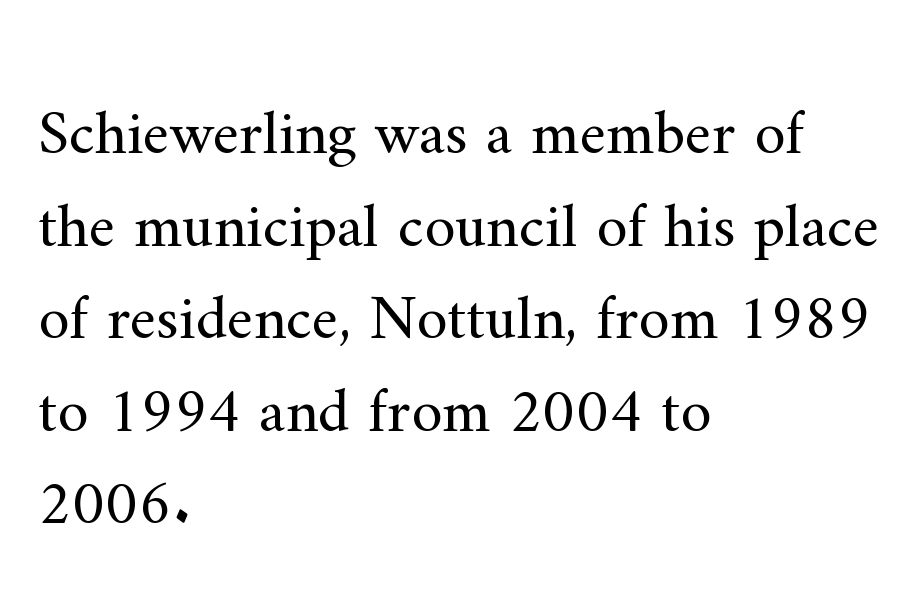
Q: Is the text bold? A: No.
Q: Is the text italic (slanted)? A: No, it is upright.
Q: Is the typeface a serif or a sans-serif typeface? A: Serif.
Q: Is the text underlined? A: No.
Q: How is the paragraph aligned? A: Left-aligned.
Q: Is the spacing between letters normal or unusually wide? A: Normal.
Q: Is the spacing between lines tight, normal or loose? A: Normal.
Q: Width (condensed, normal, or wide)? A: Normal.
Q: Stroke contrast? A: Medium.
Q: x-height? A: Small.
Q: Monospaced? A: No.
